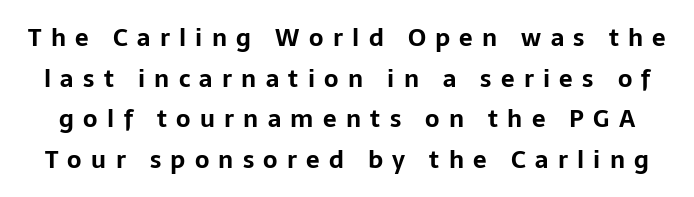
Students, note that the glyphs here are deliberately spaced far apart. Posture: vertical. Plain, unruled lines of type. How heavy is the stroke? Heavy — this is a bold.
